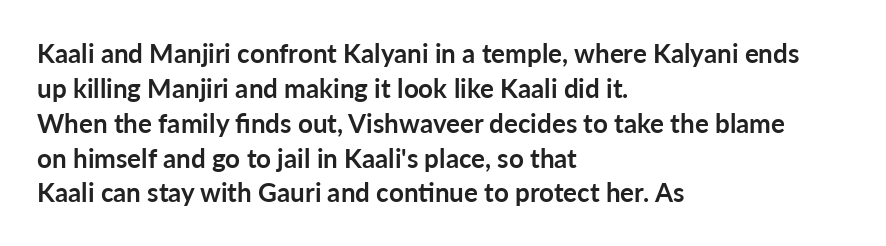
Q: Is the text bold? A: Yes.
Q: Is the text italic (slanted)? A: No, it is upright.
Q: Is the text underlined? A: No.
Q: How is the paragraph aligned? A: Left-aligned.
Q: Is the spacing between letters normal or unusually wide? A: Normal.
Q: Is the spacing between lines tight, normal or loose? A: Normal.
